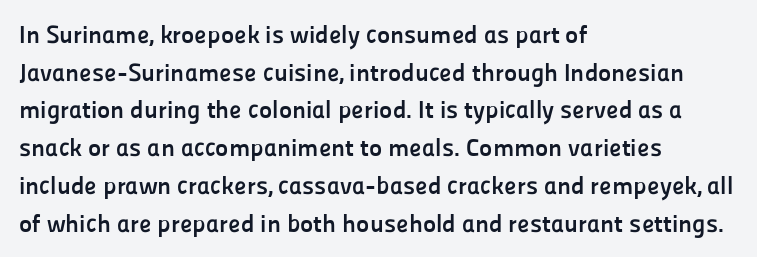
Q: Is the text bold? A: Yes.
Q: Is the text italic (slanted)? A: No, it is upright.
Q: Is the text underlined? A: No.
Q: How is the paragraph aligned? A: Left-aligned.
Q: Is the spacing between letters normal or unusually wide? A: Normal.
Q: Is the spacing between lines tight, normal or loose? A: Normal.
